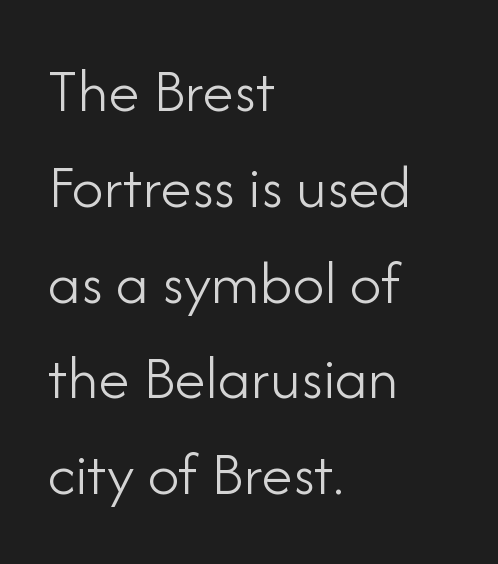
The image shows 63 px light sans-serif type, upright; set left-aligned, normal line spacing (1.52x), normal letter spacing, not underlined; low stroke contrast and a small x-height.
